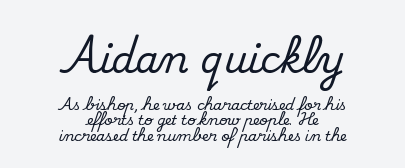
The image shows 37 px serif type; set centered, tight line spacing (1.11x), normal letter spacing, not underlined; the first (top) block is 2.64x larger; medium stroke contrast and a small x-height.
